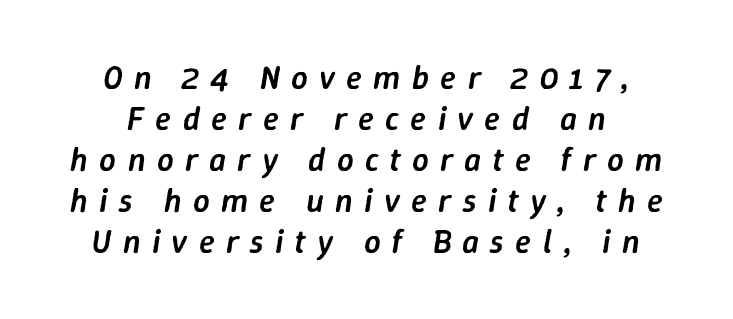
{"italic": "yes", "lean": "right", "slant_degrees": 9, "bold": "semi", "weight": "semibold", "width": "normal", "stroke_contrast": "low", "x_height": "medium", "monospaced": "no", "underline": "no", "align": "center", "line_spacing_ratio": 1.24, "letter_spacing": "wide", "letter_spacing_em": 0.34, "glyph_px": 33}
